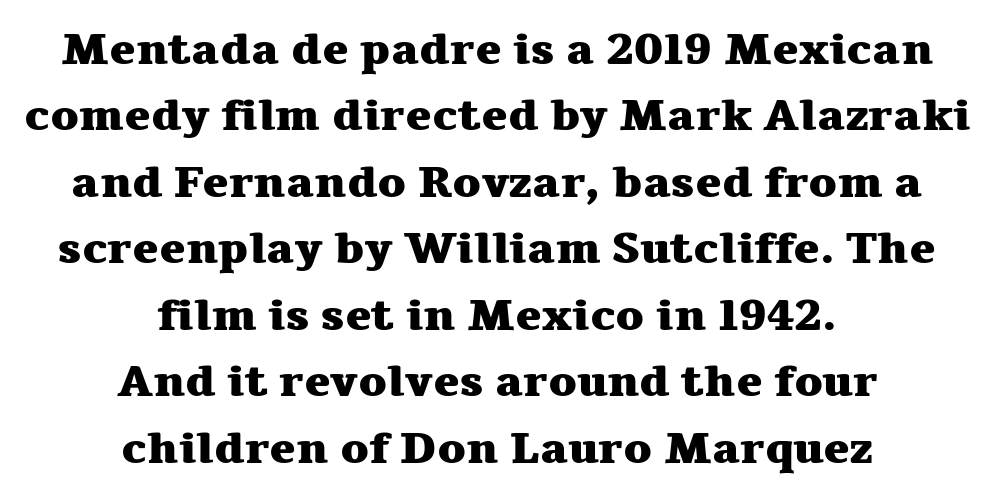
Compared with typical paragraphs, the rows here are spaced about the same. Notice how the passage keeps no hard edge, just a central spine. Glyph-to-glyph distance matches everyday printed text. Quick note: not italic, upright. Spacing verdict: proportional, widths tailored to each character. The type family on display is of the serif kind.
